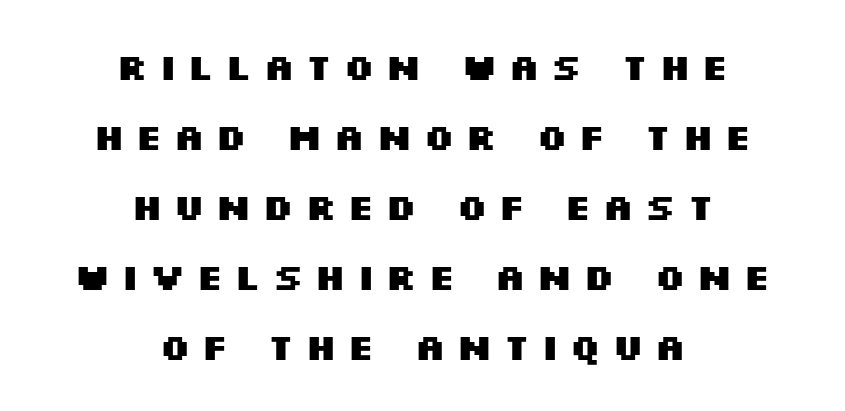
{"serif": "no", "italic": "no", "bold": "yes", "weight": "heavy", "width": "wide", "stroke_contrast": "medium", "x_height": "large", "monospaced": "no", "underline": "no", "align": "center", "line_spacing_ratio": 1.89, "letter_spacing": "wide", "letter_spacing_em": 0.27, "glyph_px": 37}
